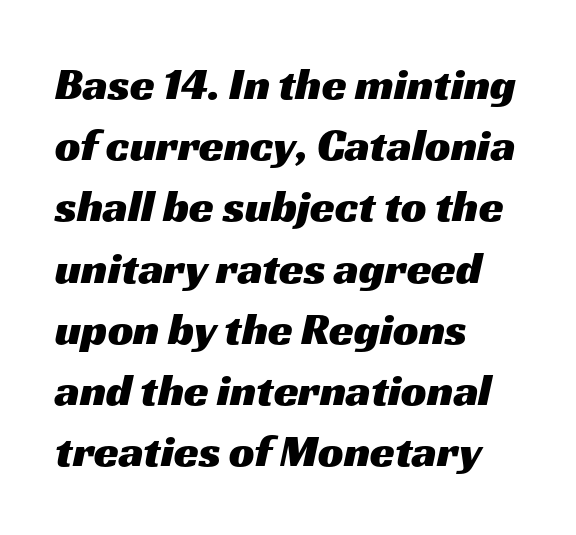
The image shows 45 px wide sans-serif type; set left-aligned, normal line spacing (1.36x), normal letter spacing, not underlined; medium stroke contrast and a medium x-height.
